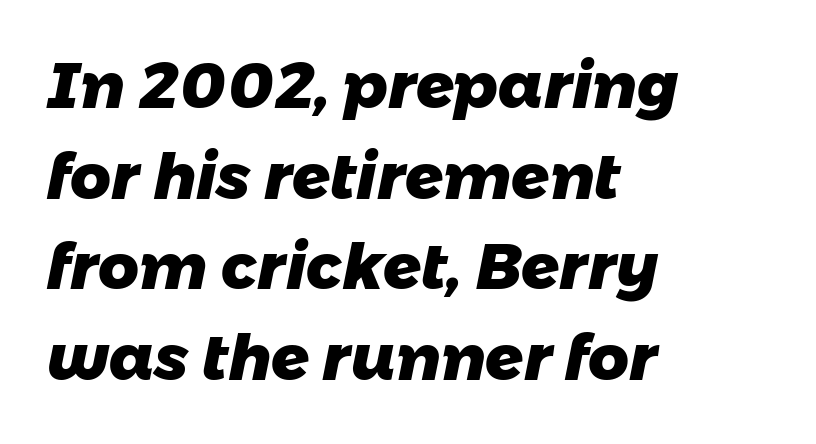
The image shows 63 px heavy sans-serif type; set left-aligned, normal line spacing (1.44x), normal letter spacing, not underlined; low stroke contrast and a medium x-height.
